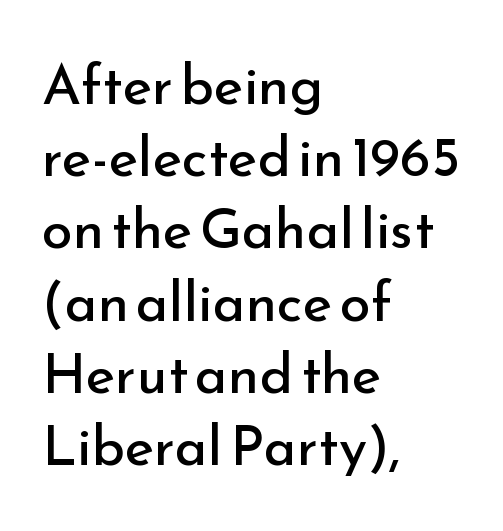
The image shows 56 px regular-weight sans-serif type, upright; set left-aligned, normal line spacing (1.29x), normal letter spacing, not underlined; low stroke contrast and a small x-height.
